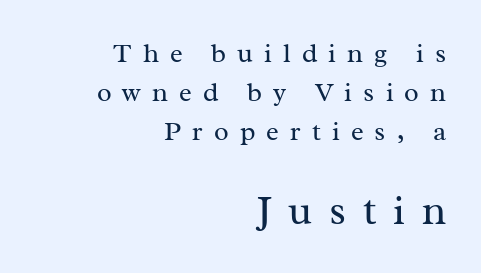
Q: Is the text bold? A: No.
Q: Is the text italic (slanted)? A: No, it is upright.
Q: Is the typeface a serif or a sans-serif typeface? A: Serif.
Q: Is the text underlined? A: No.
Q: How is the paragraph aligned? A: Right-aligned.
Q: Is the spacing between letters normal or unusually wide? A: Unusually wide.
Q: Is the spacing between lines tight, normal or loose? A: Normal.
Q: Which block of text is set in a larger size, the first (top) or the second (bottom)? A: The second (bottom) one.
Q: Width (condensed, normal, or wide)? A: Normal.
Q: Stroke contrast? A: Medium.
Q: x-height? A: Medium.
Q: Monospaced? A: No.
